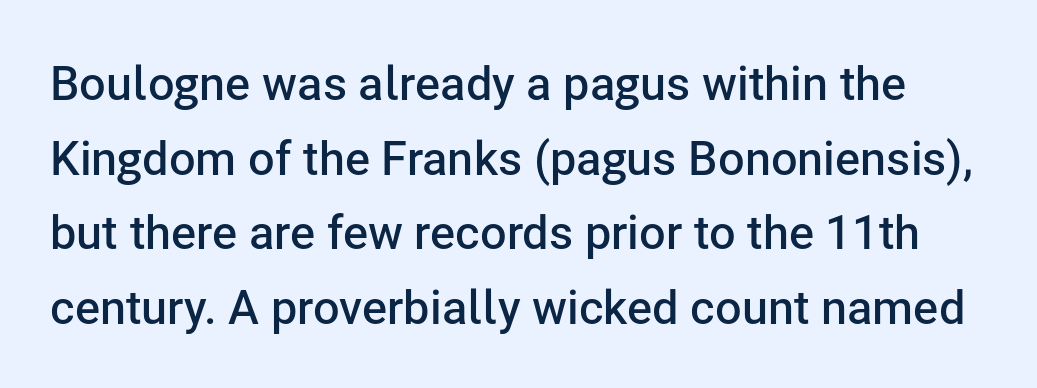
Is the type bold? Partly — it's a semibold, heavier than regular but not fully bold. Each letter keeps its own natural width here, so spacing adapts to shape. Characters follow at the spacing the type designer built in. The specimen omits any rule beneath the text block's lines. A sans-serif font was chosen for this passage. Notice how descenders clear the ascenders below comfortably — that's standard leading.
